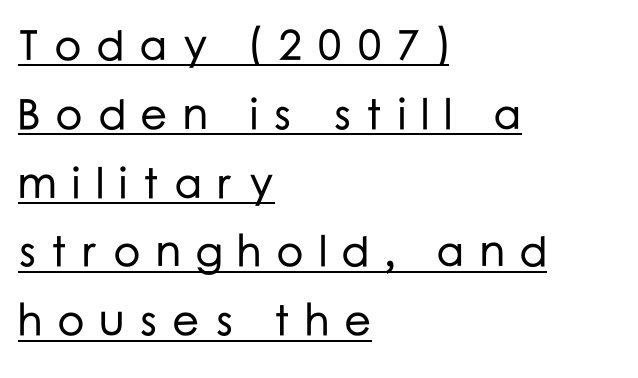
The image shows 43 px sans-serif type, upright; set left-aligned, normal line spacing (1.6x), unusually wide letter spacing (+0.34 em), underlined; low stroke contrast and a medium x-height.
